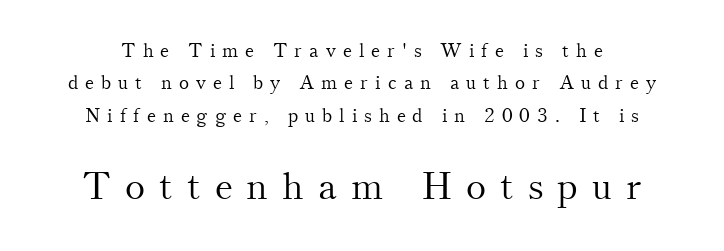
Q: Is the text bold? A: No.
Q: Is the text italic (slanted)? A: No, it is upright.
Q: Is the typeface a serif or a sans-serif typeface? A: Serif.
Q: Is the text underlined? A: No.
Q: Is the spacing between letters normal or unusually wide? A: Unusually wide.
Q: Is the spacing between lines tight, normal or loose? A: Normal.
Q: Which block of text is set in a larger size, the first (top) or the second (bottom)? A: The second (bottom) one.
Q: Width (condensed, normal, or wide)? A: Normal.
Q: Stroke contrast? A: Medium.
Q: x-height? A: Small.
Q: Monospaced? A: No.
